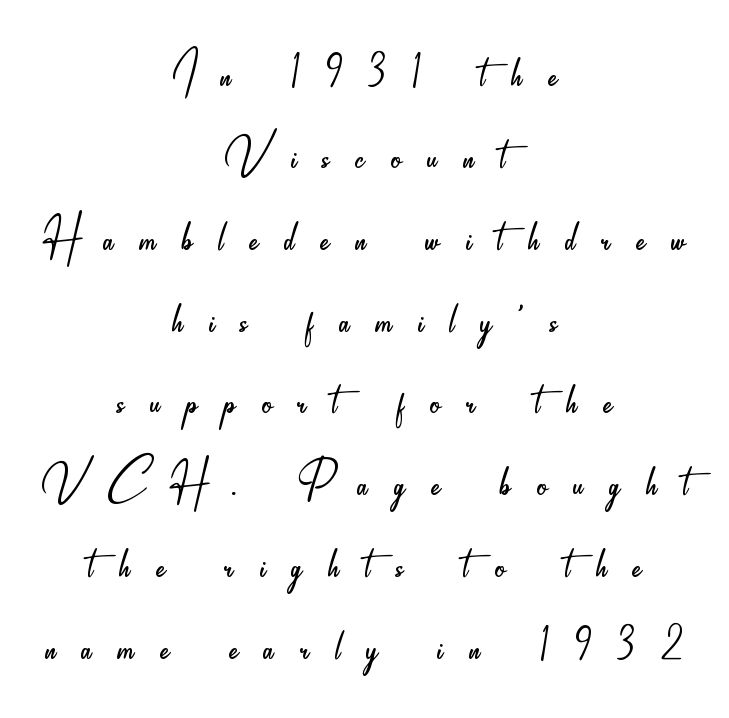
The image shows 62 px light, condensed sans-serif type; set centered, normal line spacing (1.32x), unusually wide letter spacing (+0.42 em), not underlined; low stroke contrast and a small x-height.
